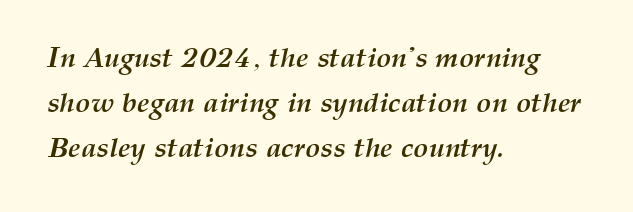
Q: Is the text bold? A: Yes.
Q: Is the text italic (slanted)? A: Yes, it leans right by about 12 degrees.
Q: Is the text underlined? A: No.
Q: How is the paragraph aligned? A: Left-aligned.
Q: Is the spacing between letters normal or unusually wide? A: Normal.
Q: Is the spacing between lines tight, normal or loose? A: Normal.
Q: Width (condensed, normal, or wide)? A: Normal.
Q: Stroke contrast? A: Medium.
Q: x-height? A: Medium.
Q: Monospaced? A: No.
